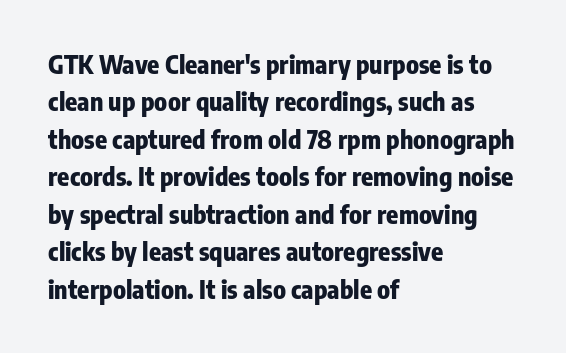
{"italic": "no", "bold": "yes", "underline": "no", "align": "left", "line_spacing": "normal", "line_spacing_ratio": 1.5, "letter_spacing": "normal", "letter_spacing_em": 0.0, "glyph_px": 25}
